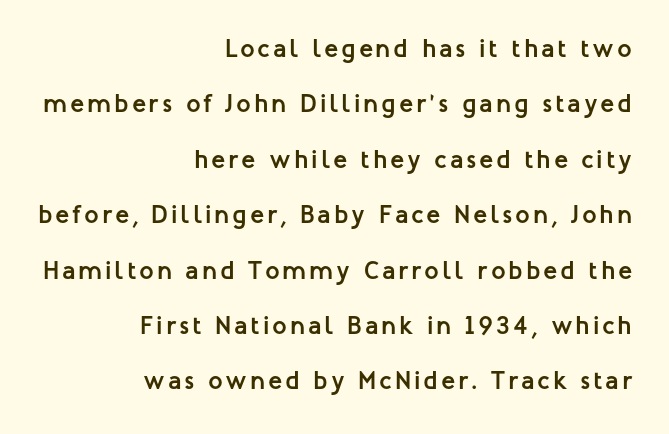
The image shows 26 px bold type, upright; set right-aligned, loose line spacing (2.13x), not underlined.
